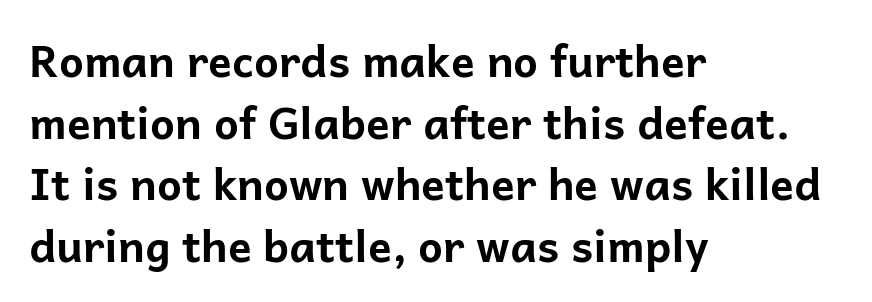
The image shows 44 px bold sans-serif type, upright; set left-aligned, normal line spacing (1.4x), normal letter spacing, not underlined; low stroke contrast and a medium x-height.
